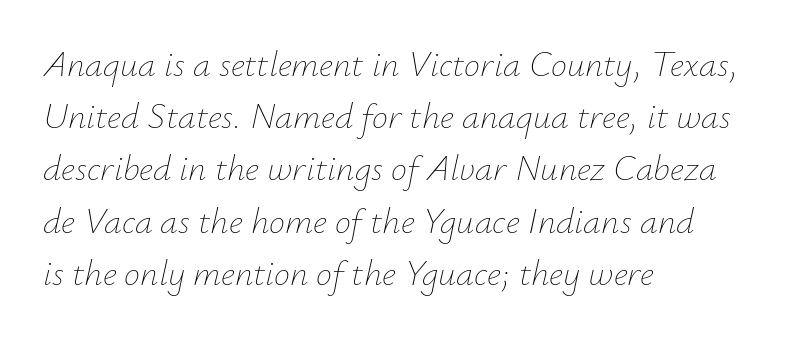
The image shows 36 px thin type, italic (leaning right); set left-aligned, normal line spacing (1.45x), normal letter spacing, not underlined; low stroke contrast and a small x-height.
